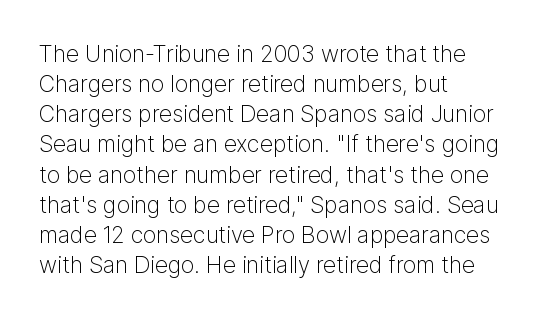
Teacher's note: observe the even left margin — that is flush-left alignment. Does extra space separate the letters? No, they use regular spacing. In terms of posture, this sample is upright. The glyphs are unaccompanied by any horizontal stroke below them. The lines sit at an ordinary, default distance from one another.
